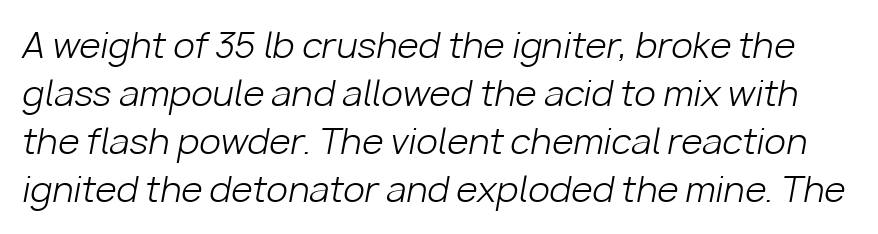
The gaps between neighbouring characters are ordinary and unremarkable. The face used here is proportionally spaced, like ordinary book or web type. Beneath every word, the page is bare. The text carries the slant typical of an italic or oblique font.
